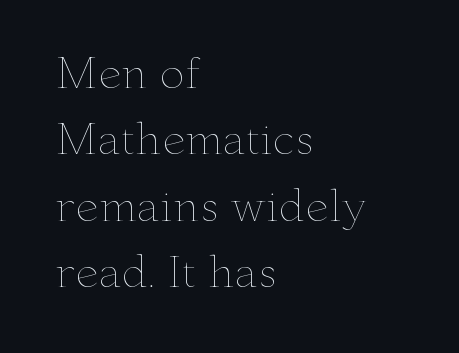
The image shows 42 px thin, wide type, upright; set left-aligned, normal line spacing (1.58x), normal letter spacing, not underlined; low stroke contrast and a small x-height.
